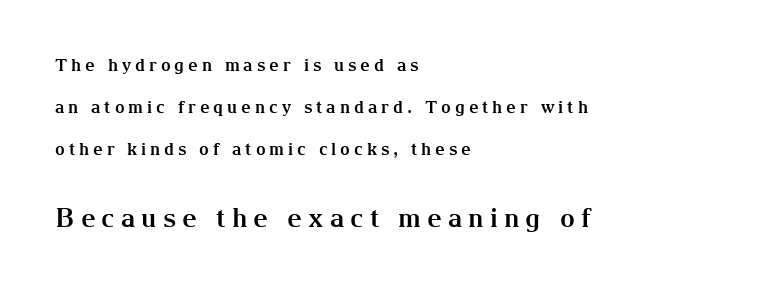
Compared with typical paragraphs, the rows here are farther apart. Is the block centered? No — it sits flush against the left margin. Of the two passages, the one underneath uses the larger point size. Look at the tracking — it's clearly loosened, letters drifting apart.
